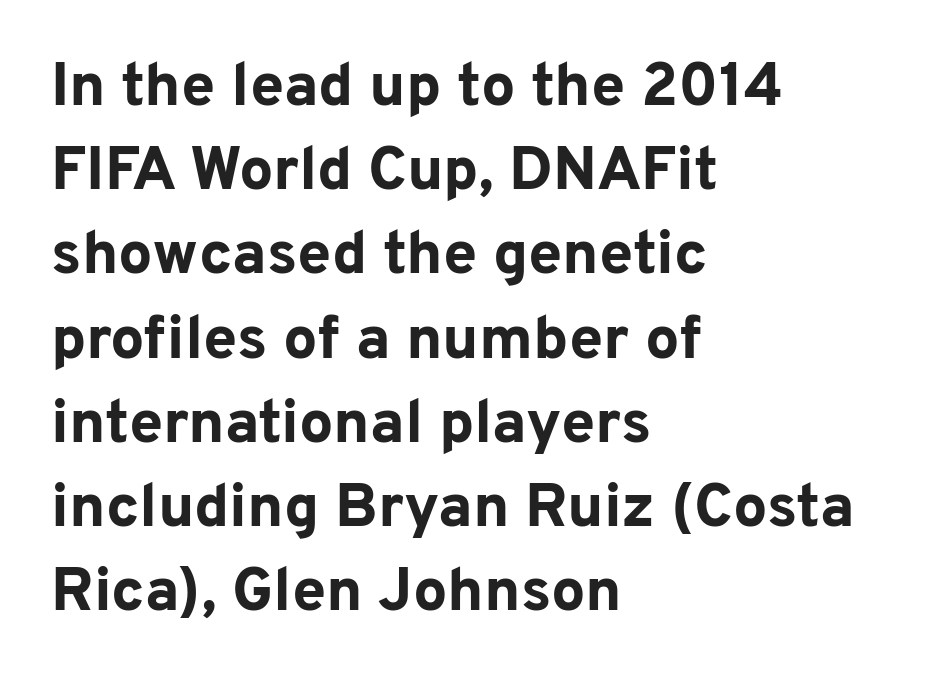
Q: Is the text bold? A: Yes.
Q: Is the text italic (slanted)? A: No, it is upright.
Q: Is the typeface a serif or a sans-serif typeface? A: Sans-serif.
Q: Is the text underlined? A: No.
Q: How is the paragraph aligned? A: Left-aligned.
Q: Is the spacing between letters normal or unusually wide? A: Normal.
Q: Is the spacing between lines tight, normal or loose? A: Normal.
Q: Width (condensed, normal, or wide)? A: Normal.
Q: Stroke contrast? A: Low.
Q: x-height? A: Medium.
Q: Monospaced? A: No.
